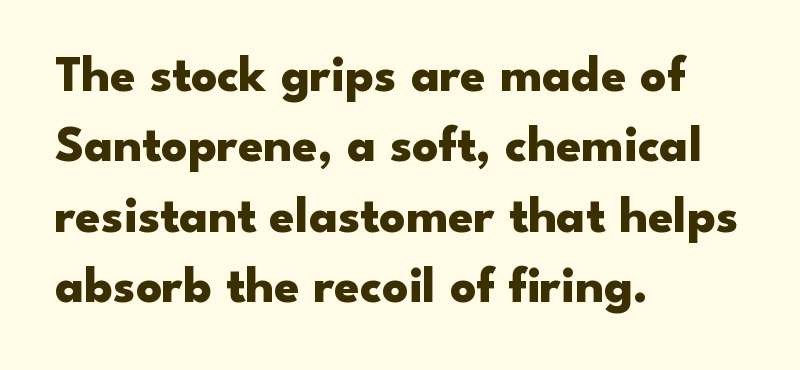
Q: Is the text bold? A: Yes.
Q: Is the text italic (slanted)? A: No, it is upright.
Q: Is the typeface a serif or a sans-serif typeface? A: Sans-serif.
Q: Is the text underlined? A: No.
Q: How is the paragraph aligned? A: Left-aligned.
Q: Is the spacing between letters normal or unusually wide? A: Normal.
Q: Is the spacing between lines tight, normal or loose? A: Normal.
Q: Width (condensed, normal, or wide)? A: Wide.
Q: Stroke contrast? A: Low.
Q: x-height? A: Small.
Q: Monospaced? A: No.
